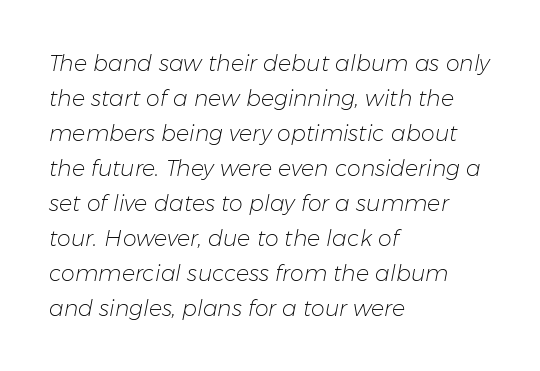
The typeface has the unassuming heft of standard copy or less. Does extra space separate the letters? No, they use regular spacing. Line starts are locked; line ends wander. This is oblique type, the kind used for emphasis or titles. Interline gaps are of average width in this sample.
